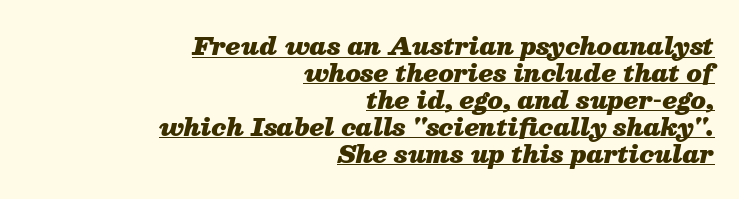
{"italic": "yes", "lean": "right", "slant_degrees": 13, "bold": "yes", "underline": "yes", "align": "right", "line_spacing": "tight", "line_spacing_ratio": 1.12, "letter_spacing": "normal", "letter_spacing_em": 0.0, "glyph_px": 24}
